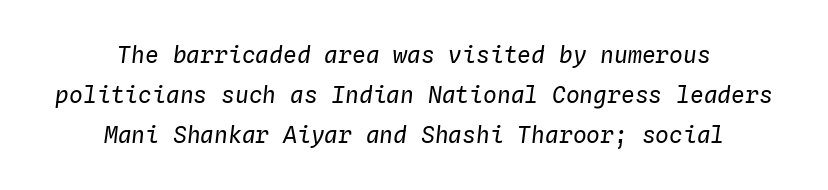
The image shows 23 px text type, italic (leaning right); set centered, line spacing 1.74x, normal letter spacing, not underlined.
